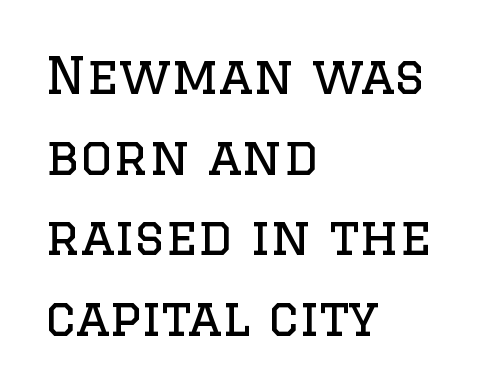
The gaps between neighbouring characters are ordinary and unremarkable. Observe the serifs anchoring each vertical stroke in this sample. If you drew a line through each stem, it would be perfectly vertical. Quick note: interline space is typical. A classic flush-left, rag-right setting is used for this passage. Decoration check: the copy has no underline.
